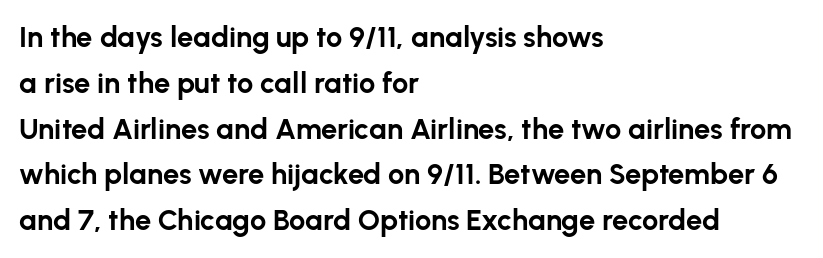
The image shows 29 px bold sans-serif type, upright; set left-aligned, normal line spacing (1.58x), normal letter spacing, not underlined; low stroke contrast and a medium x-height.
